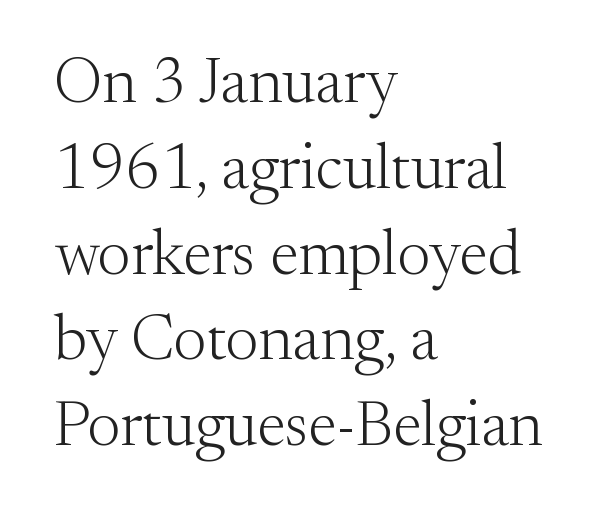
Q: Is the text bold? A: No.
Q: Is the text italic (slanted)? A: No, it is upright.
Q: Is the typeface a serif or a sans-serif typeface? A: Serif.
Q: Is the text underlined? A: No.
Q: How is the paragraph aligned? A: Left-aligned.
Q: Is the spacing between letters normal or unusually wide? A: Normal.
Q: Is the spacing between lines tight, normal or loose? A: Normal.
Q: Width (condensed, normal, or wide)? A: Normal.
Q: Stroke contrast? A: Medium.
Q: x-height? A: Small.
Q: Monospaced? A: No.
